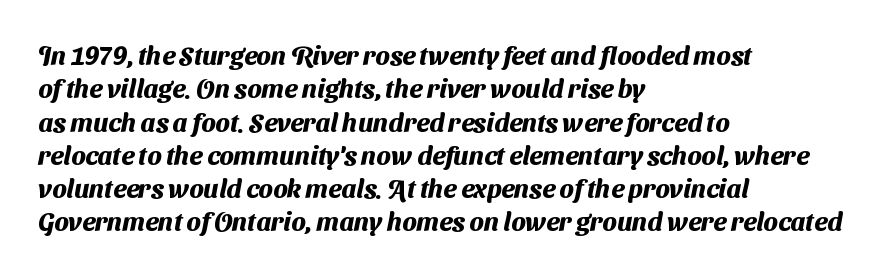
Short note: letters normally spaced. Just letters on the line, the space beneath them empty. Evenly set lines give the paragraph a standard silhouette. Thick stems and heavy bowls — unmistakably bold.
